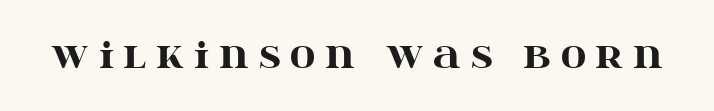
The image shows 35 px heavy, wide serif type, upright; set unusually wide letter spacing (+0.28 em), not underlined; high stroke contrast and a large x-height.
